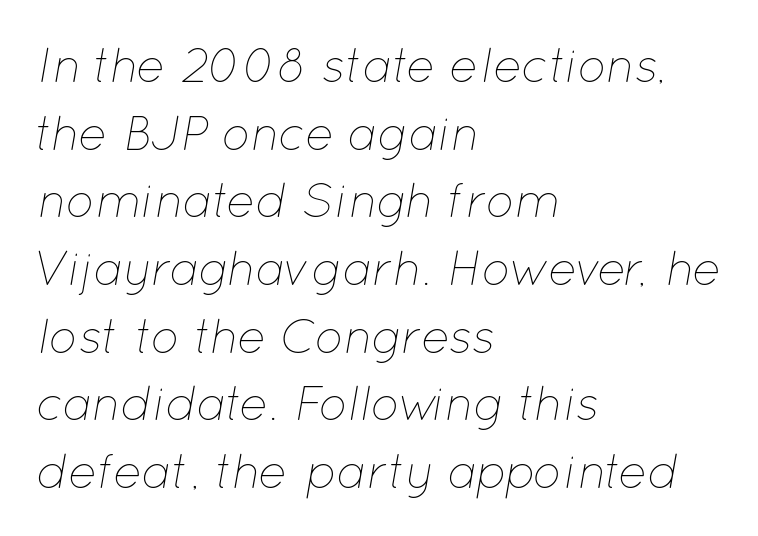
The image shows 48 px thin type, italic (leaning right); set left-aligned, normal line spacing (1.41x), normal letter spacing, not underlined; low stroke contrast and a medium x-height.
